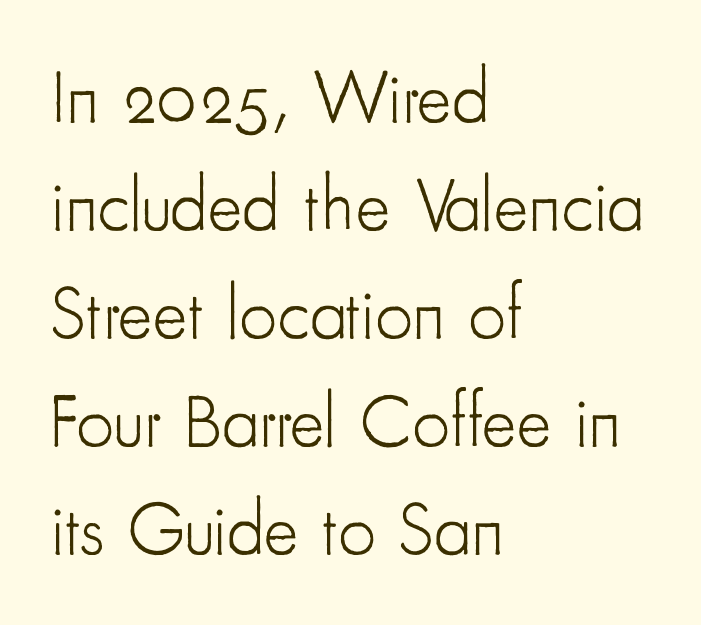
Beneath every word, the page is bare. Is the letter spacing exaggerated? No — it looks like the ordinary default. Heaviness? Minimal to ordinary, like unemphasized prose. A student would call this left alignment; a typographer would say flush left, rag right.
